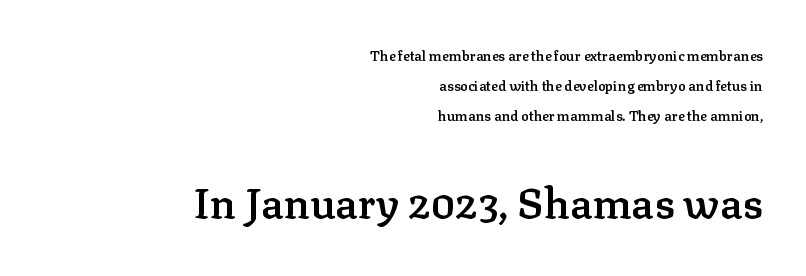
The text block is weighted toward the right margin, trailing off unevenly leftward. The gaps between neighbouring characters are ordinary and unremarkable. Do the letters lean? They stand straight. Observe the serifs anchoring each vertical stroke in this sample.
